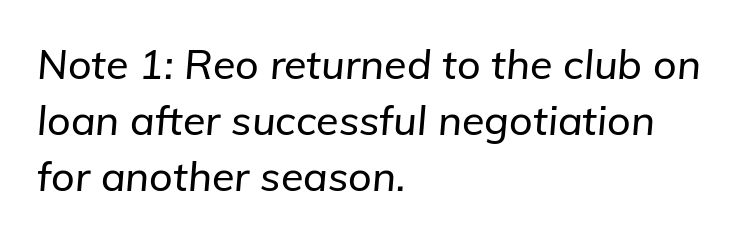
The image shows 41 px text type, italic (leaning right); set left-aligned, normal line spacing (1.36x), normal letter spacing, not underlined; low stroke contrast and a medium x-height.
